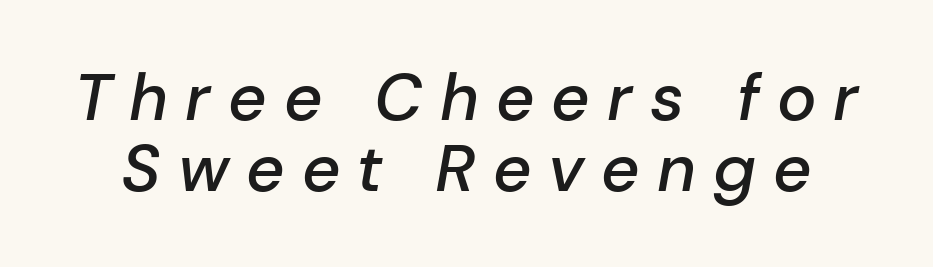
Is this a fixed-width face? No — the glyphs have proportional, varying widths. Here the glyphs are tracked loosely, breaking word shapes into spaced letters. Caption: semibold face, moderately heavy strokes. An italicized treatment has been applied to the whole sample. How would I describe the line gaps? Narrow and economical.
